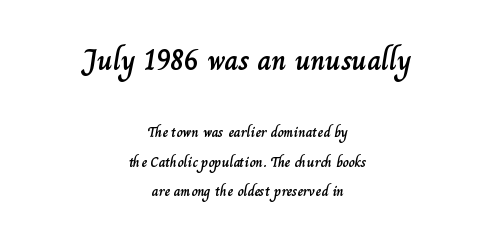
The image shows 30 px text type; set centered, loose line spacing (1.99x), normal letter spacing, not underlined; the first (top) block is 2.0x larger; low stroke contrast and a small x-height.
